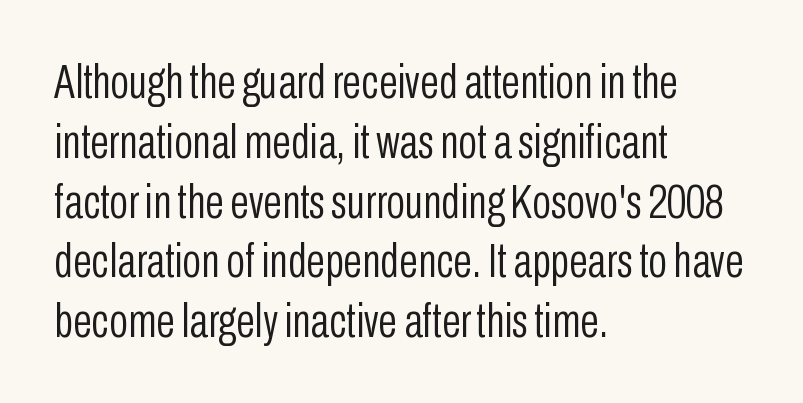
Nobody touched the tracking dial on this one. Heaviness? Minimal to ordinary, like unemphasized prose. Check the space under the baseline: it is left empty. Serifs: no, the terminals of the letterforms are clean. Italic: no, the glyphs are upright roman. Compared with a centered layout, this one pins lines to the left instead.
